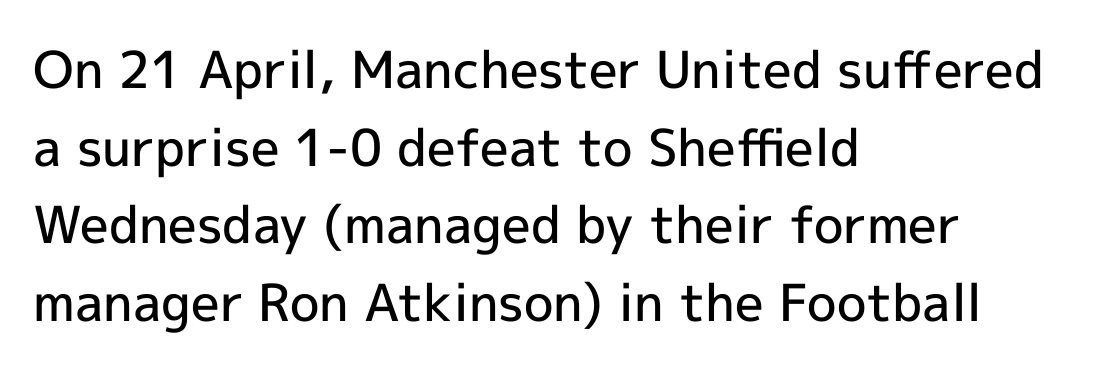
Bare-footed words on every line. Ascenders rise straight up at ninety degrees. Note: no serifs on the glyphs. The glyphs have the mass of a demibold cut, below bold.
